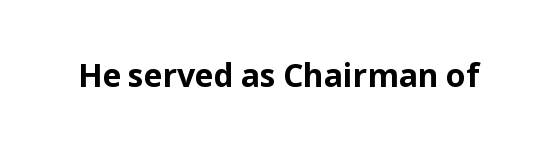
{"serif": "no", "italic": "no", "bold": "yes", "weight": "bold", "width": "normal", "stroke_contrast": "low", "x_height": "medium", "monospaced": "no", "underline": "no", "letter_spacing": "normal", "letter_spacing_em": 0.0, "glyph_px": 32}
